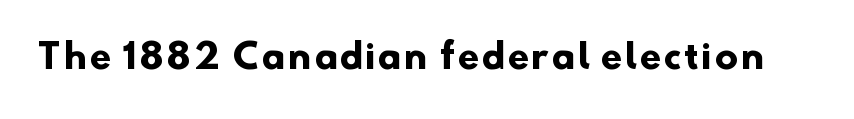
Grotesque or geometric, the face here clearly has no serifs. Spacing verdict: proportional, widths tailored to each character. You'd pick this weight for a headline — it's a proper bold. The gap between lines stays unmarked.
